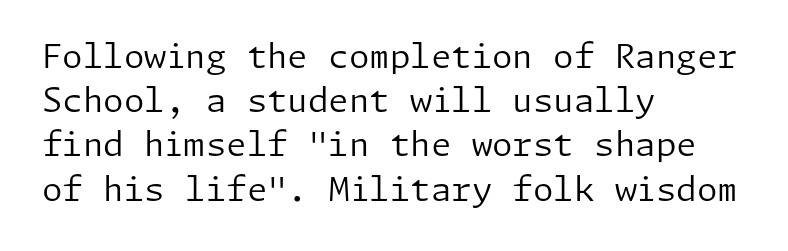
The image shows 33 px regular-weight sans-serif type, upright; set left-aligned, normal line spacing (1.34x), normal letter spacing, not underlined; low stroke contrast and a medium x-height.
